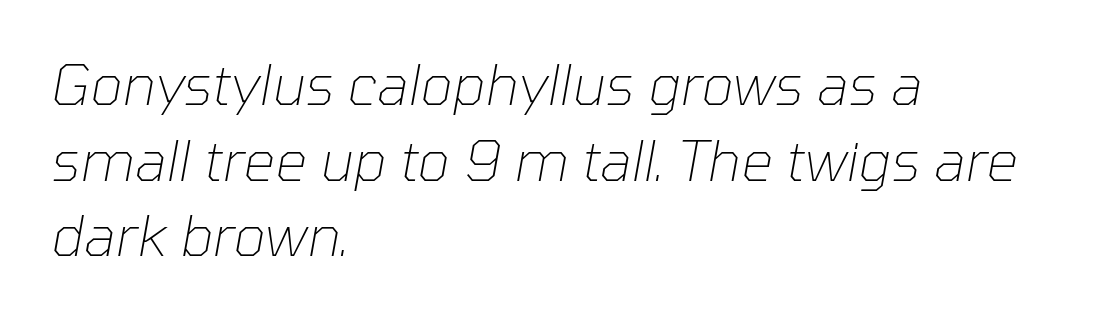
{"italic": "yes", "lean": "right", "slant_degrees": 10, "bold": "no", "weight": "thin", "width": "normal", "stroke_contrast": "low", "x_height": "medium", "monospaced": "no", "underline": "no", "align": "left", "line_spacing": "normal", "line_spacing_ratio": 1.35, "letter_spacing": "normal", "letter_spacing_em": 0.0, "glyph_px": 56}
